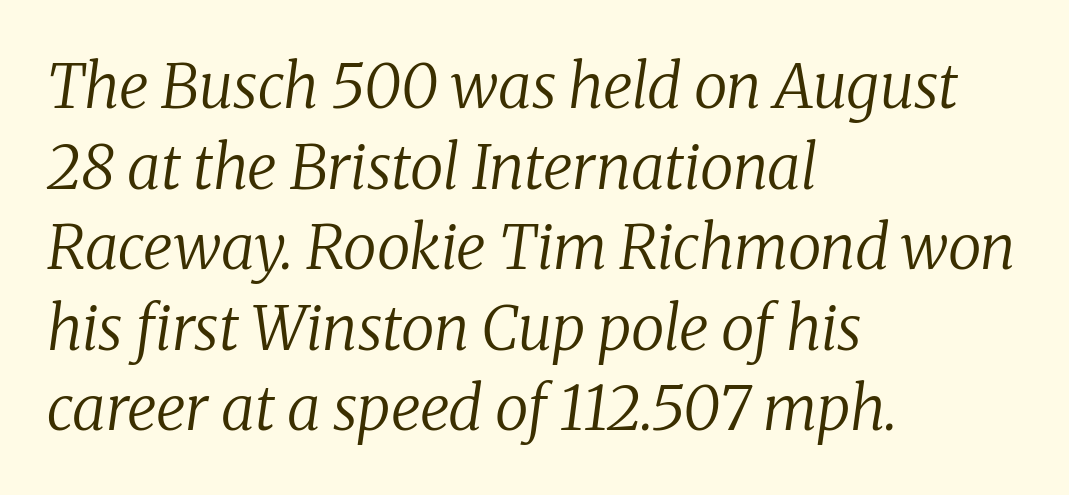
A bare baseline throughout the passage. You could not count columns in this text — the font is proportionally spaced. No extra tracking has been applied to these lines. Is there much room between lines? A standard amount, neither cramped nor airy.
